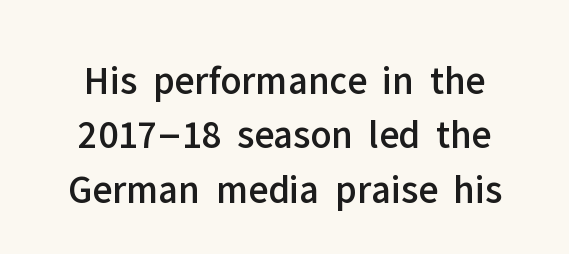
The image shows 40 px sans-serif type, upright; set centered, normal line spacing (1.36x), normal letter spacing, not underlined; low stroke contrast and a medium x-height.
